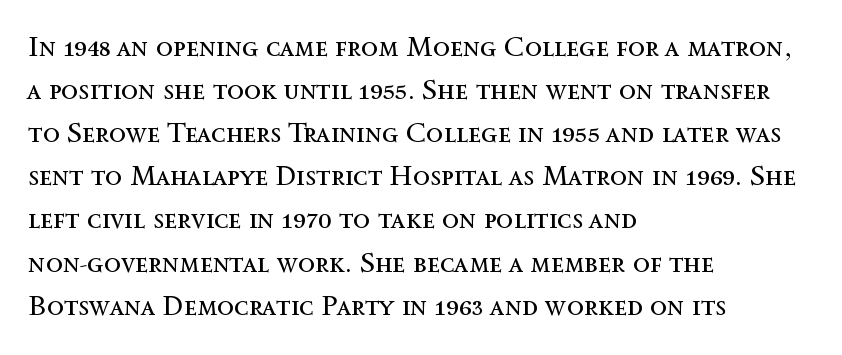
The image shows 28 px regular-weight type, upright; set left-aligned, normal line spacing (1.54x), normal letter spacing, not underlined; a medium x-height.
